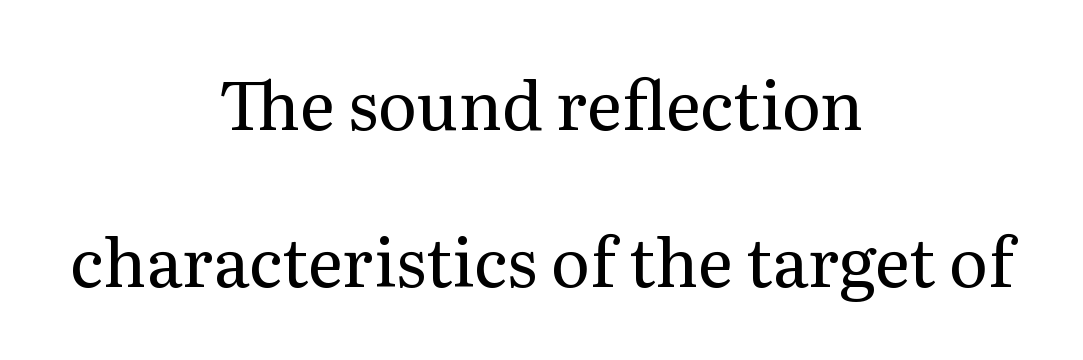
{"serif": "yes", "italic": "no", "bold": "no", "weight": "regular", "width": "normal", "stroke_contrast": "medium", "x_height": "medium", "monospaced": "no", "underline": "no", "align": "center", "line_spacing": "loose", "line_spacing_ratio": 2.35, "letter_spacing": "normal", "letter_spacing_em": 0.0, "glyph_px": 67}
